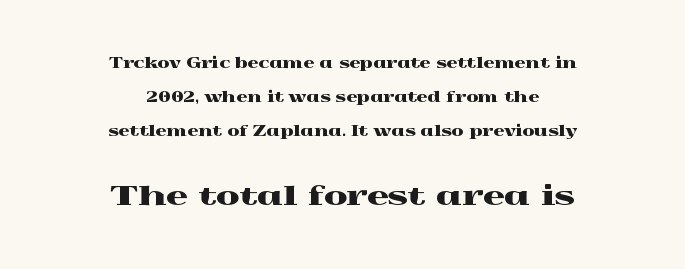
The image shows 27 px text type, upright; set centered, loose line spacing (2.44x), normal letter spacing, not underlined; the second (bottom) block is 1.93x larger.
